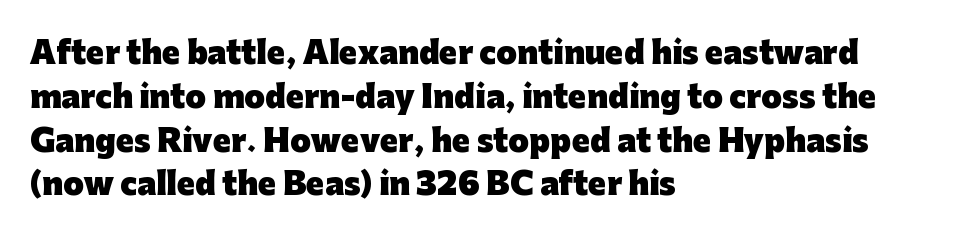
The text block is weighted toward the left margin, trailing off unevenly rightward. The letters carry no serifs — their stems end cleanly without finishing strokes. Horizontal bands of white between lines are of average thickness. Spacing verdict: proportional, widths tailored to each character. The typography opts for an upright posture over an oblique one.
